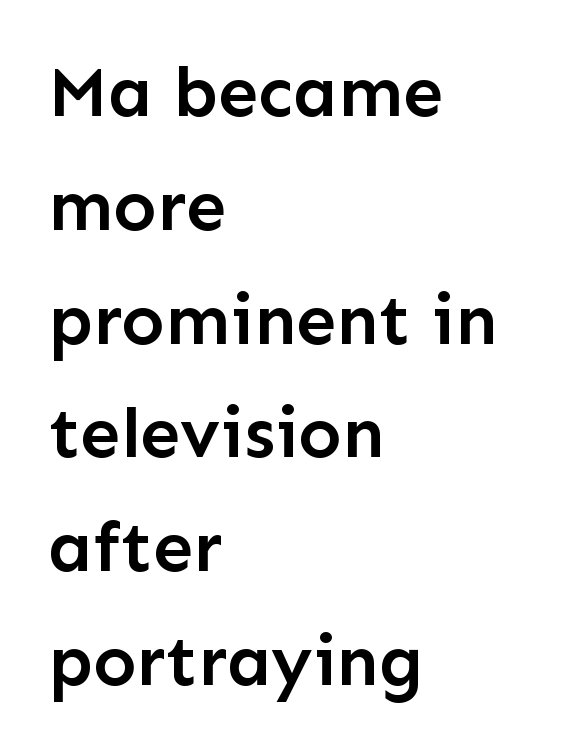
The image shows 72 px semibold sans-serif type, upright; set left-aligned, normal line spacing (1.58x), normal letter spacing, not underlined; low stroke contrast and a medium x-height.
